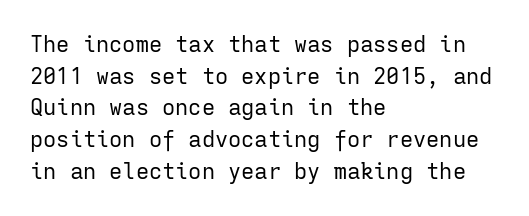
The image shows 22 px text type, upright; set left-aligned, normal line spacing (1.44x), normal letter spacing, not underlined.
